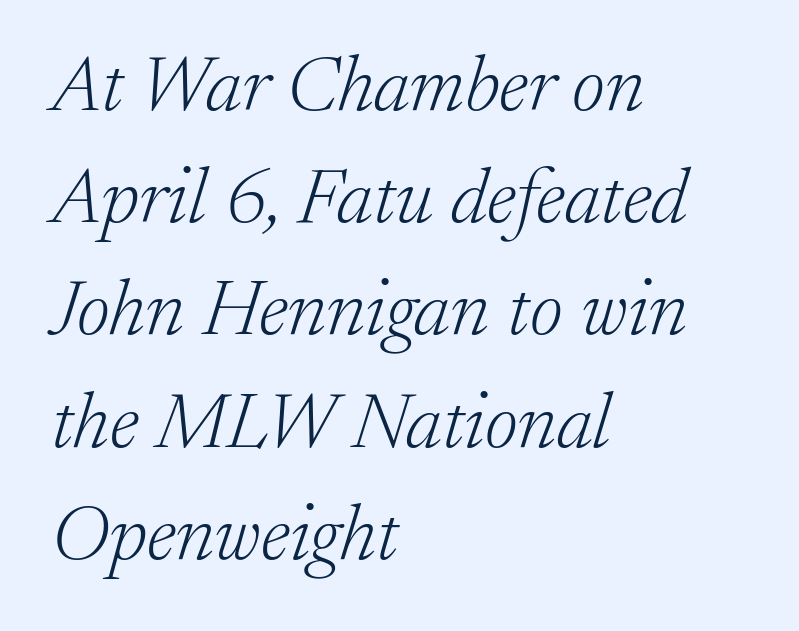
Baseline-to-baseline distance is the conventional proportion of letter height. Tall strokes in this sample are angled rather than plumb. This sample has the flowing, uneven cadence of proportional lettering. The rendering keeps characters at their native spacing. The cut favours lightness, reaching ordinary text weight at its darkest.
